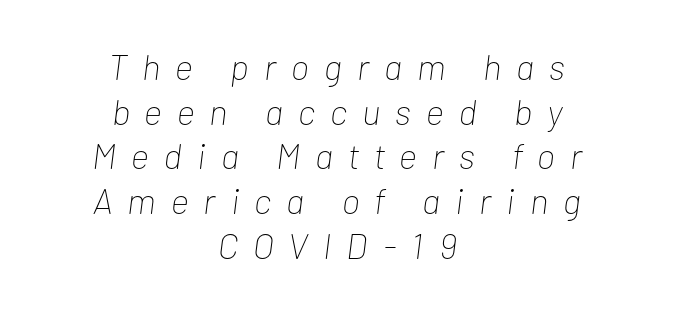
The image shows 36 px thin, condensed type, italic (leaning right); set centered, line spacing 1.24x, unusually wide letter spacing (+0.42 em), not underlined; low stroke contrast and a medium x-height.
